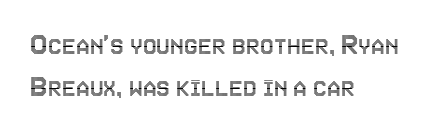
The image shows 31 px condensed type, upright; set left-aligned, normal line spacing (1.36x), normal letter spacing, not underlined; a large x-height.
